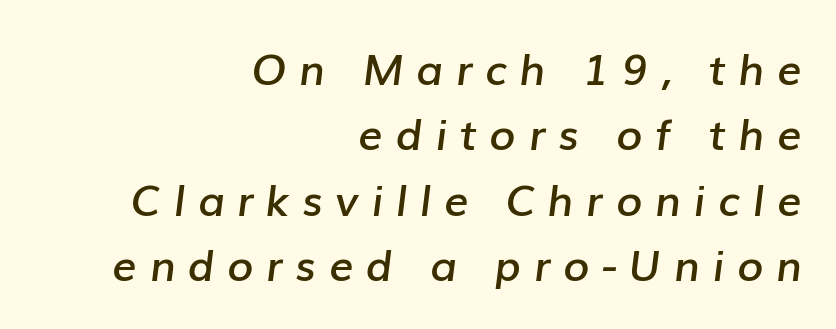
Q: Is the text bold? A: Semi-bold.
Q: Is the text italic (slanted)? A: Yes, it leans right by about 7 degrees.
Q: Is the text underlined? A: No.
Q: How is the paragraph aligned? A: Right-aligned.
Q: Is the spacing between letters normal or unusually wide? A: Unusually wide.
Q: Is the spacing between lines tight, normal or loose? A: Normal.
Q: Width (condensed, normal, or wide)? A: Normal.
Q: Stroke contrast? A: Low.
Q: x-height? A: Medium.
Q: Monospaced? A: No.
